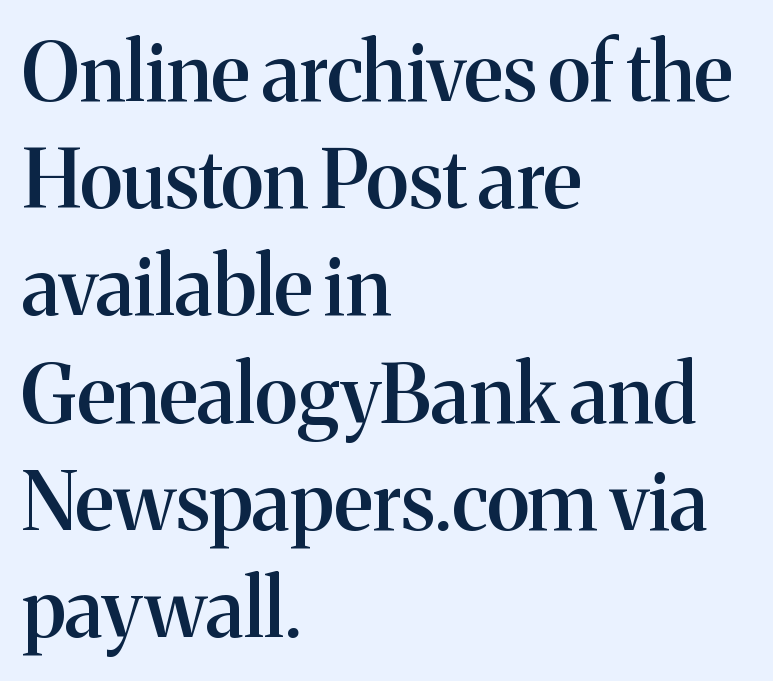
Q: Is the text bold? A: Semi-bold.
Q: Is the text italic (slanted)? A: No, it is upright.
Q: Is the typeface a serif or a sans-serif typeface? A: Serif.
Q: Is the text underlined? A: No.
Q: How is the paragraph aligned? A: Left-aligned.
Q: Is the spacing between letters normal or unusually wide? A: Normal.
Q: Is the spacing between lines tight, normal or loose? A: Normal.
Q: Width (condensed, normal, or wide)? A: Normal.
Q: Stroke contrast? A: Medium.
Q: x-height? A: Medium.
Q: Monospaced? A: No.
